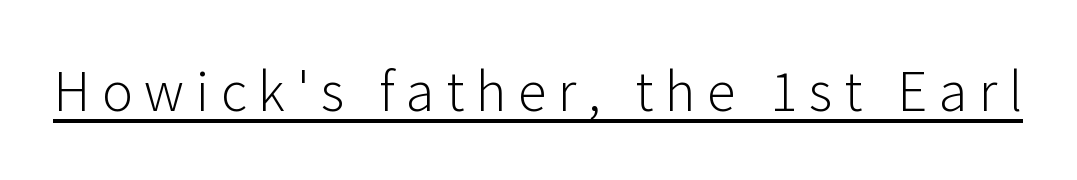
The image shows 58 px light sans-serif type, upright; set unusually wide letter spacing (+0.2 em), underlined; low stroke contrast and a medium x-height.
